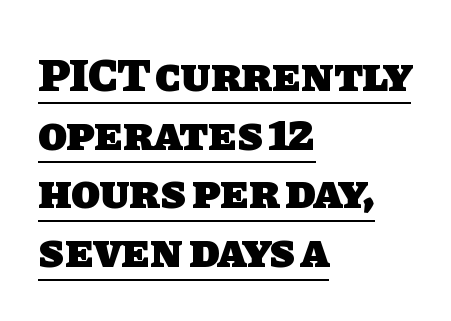
{"serif": "no", "bold": "yes", "weight": "heavy", "width": "normal", "stroke_contrast": "low", "x_height": "large", "monospaced": "no", "underline": "yes", "align": "left", "line_spacing": "normal", "line_spacing_ratio": 1.25, "letter_spacing": "normal", "letter_spacing_em": 0.0, "glyph_px": 47}
